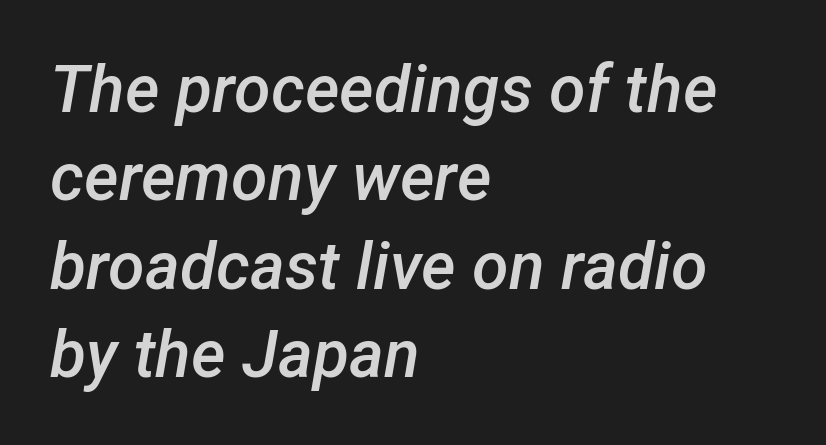
The image shows 66 px semibold type, italic (leaning right); set left-aligned, normal line spacing (1.34x), normal letter spacing, not underlined; low stroke contrast and a medium x-height.
